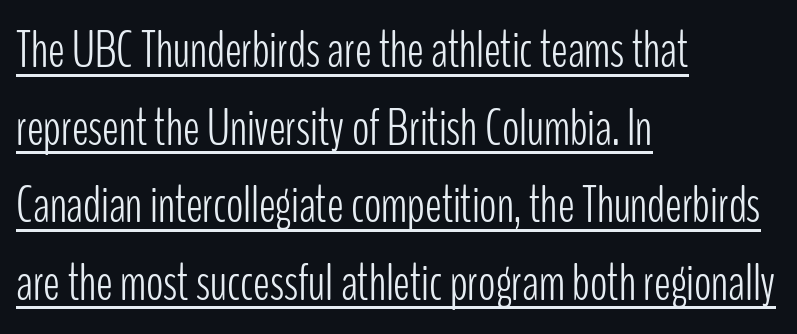
Q: Is the text bold? A: No.
Q: Is the text italic (slanted)? A: No, it is upright.
Q: Is the typeface a serif or a sans-serif typeface? A: Sans-serif.
Q: Is the text underlined? A: Yes.
Q: How is the paragraph aligned? A: Left-aligned.
Q: Is the spacing between letters normal or unusually wide? A: Normal.
Q: Is the spacing between lines tight, normal or loose? A: Normal.
Q: Width (condensed, normal, or wide)? A: Condensed.
Q: Stroke contrast? A: Low.
Q: x-height? A: Medium.
Q: Monospaced? A: No.
